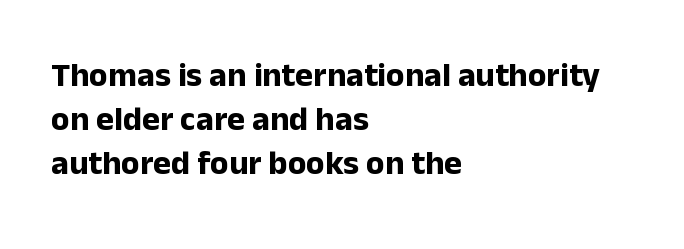
Q: Is the text bold? A: Yes.
Q: Is the text italic (slanted)? A: No, it is upright.
Q: Is the typeface a serif or a sans-serif typeface? A: Sans-serif.
Q: Is the text underlined? A: No.
Q: How is the paragraph aligned? A: Left-aligned.
Q: Is the spacing between letters normal or unusually wide? A: Normal.
Q: Is the spacing between lines tight, normal or loose? A: Normal.
Q: Width (condensed, normal, or wide)? A: Normal.
Q: Stroke contrast? A: Low.
Q: x-height? A: Medium.
Q: Monospaced? A: No.
